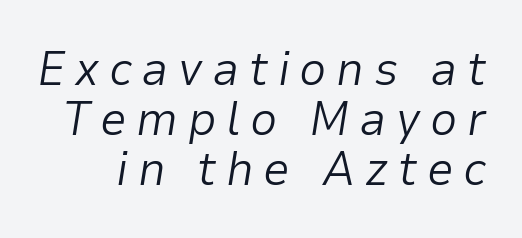
{"italic": "yes", "lean": "right", "slant_degrees": 9, "bold": "no", "weight": "light", "width": "normal", "stroke_contrast": "low", "x_height": "medium", "monospaced": "no", "underline": "no", "line_spacing": "tight", "line_spacing_ratio": 1.04, "letter_spacing": "wide", "letter_spacing_em": 0.2, "glyph_px": 48}
